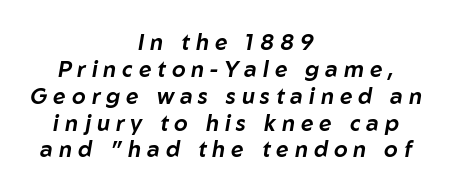
The compositor balanced each line on the midline. Bare-footed words on every line. This rendering widens character spacing well past its baseline value. Yep, that's italic — everything's leaning.
